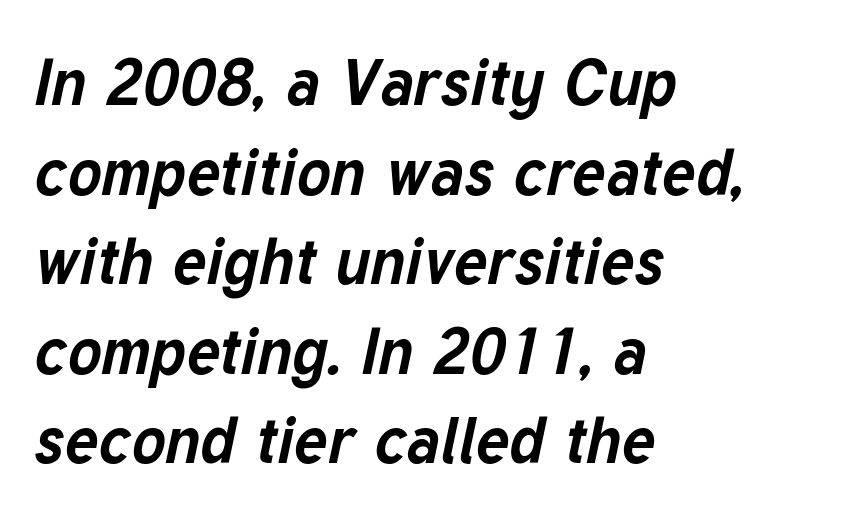
Q: Is the text bold? A: Yes.
Q: Is the text italic (slanted)? A: Yes, it leans right by about 12 degrees.
Q: Is the text underlined? A: No.
Q: How is the paragraph aligned? A: Left-aligned.
Q: Is the spacing between letters normal or unusually wide? A: Normal.
Q: Is the spacing between lines tight, normal or loose? A: Normal.
Q: Width (condensed, normal, or wide)? A: Normal.
Q: Stroke contrast? A: Low.
Q: x-height? A: Medium.
Q: Monospaced? A: No.
